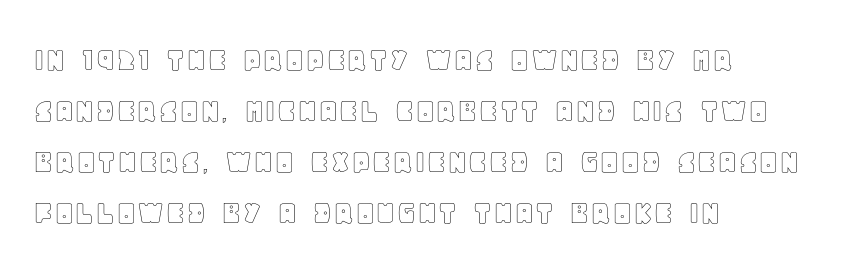
The image shows 36 px text type, upright; set left-aligned, normal line spacing (1.42x), normal letter spacing, not underlined; a large x-height.
